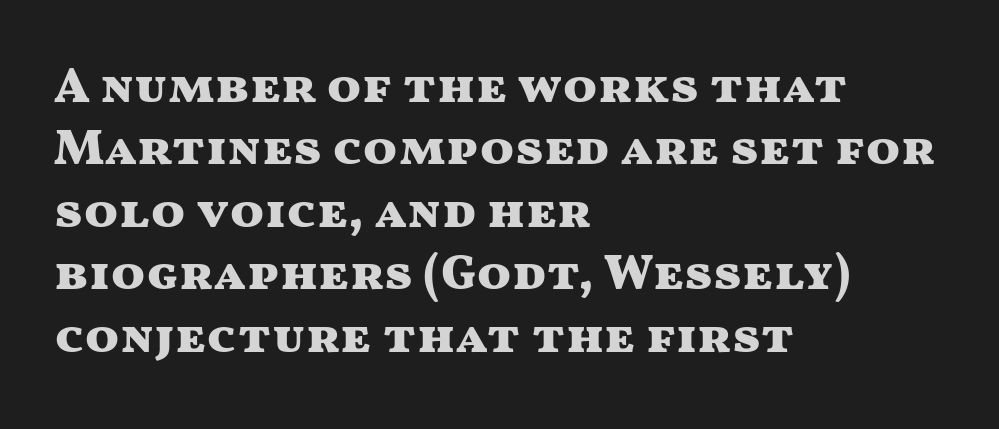
{"serif": "no", "italic": "no", "bold": "yes", "weight": "heavy", "width": "wide", "stroke_contrast": "medium", "x_height": "medium", "monospaced": "no", "underline": "no", "align": "left", "line_spacing": "normal", "line_spacing_ratio": 1.25, "letter_spacing": "normal", "letter_spacing_em": 0.0, "glyph_px": 50}
